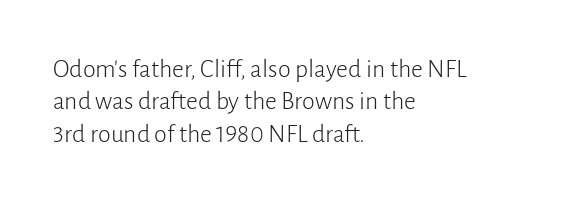
{"italic": "no", "bold": "no", "underline": "no", "align": "left", "line_spacing": "normal", "line_spacing_ratio": 1.25, "letter_spacing": "normal", "letter_spacing_em": 0.0, "glyph_px": 26}
